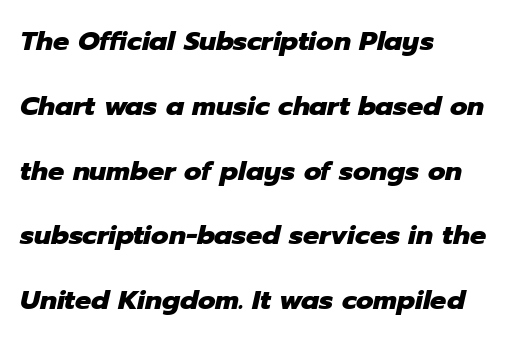
The image shows 27 px bold type, italic (leaning right); set left-aligned, loose line spacing (2.4x), normal letter spacing, not underlined.
